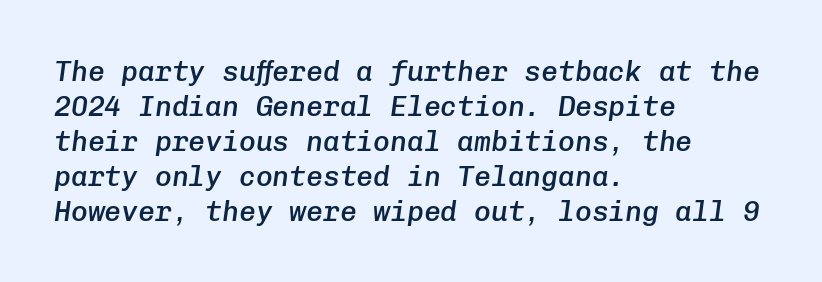
Q: Is the text bold? A: Semi-bold.
Q: Is the text italic (slanted)? A: Yes, it leans right by about 8 degrees.
Q: Is the text underlined? A: No.
Q: How is the paragraph aligned? A: Left-aligned.
Q: Is the spacing between letters normal or unusually wide? A: Normal.
Q: Is the spacing between lines tight, normal or loose? A: Normal.
Q: Width (condensed, normal, or wide)? A: Normal.
Q: Stroke contrast? A: Low.
Q: x-height? A: Medium.
Q: Monospaced? A: Yes.
